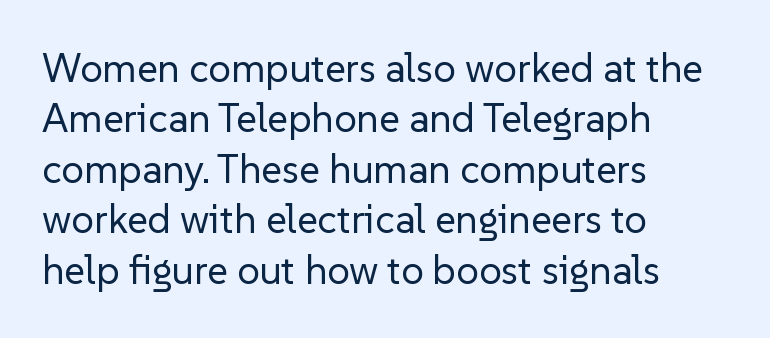
The image shows 40 px regular-weight sans-serif type, upright; set left-aligned, normal line spacing (1.26x), normal letter spacing, not underlined; low stroke contrast and a medium x-height.
